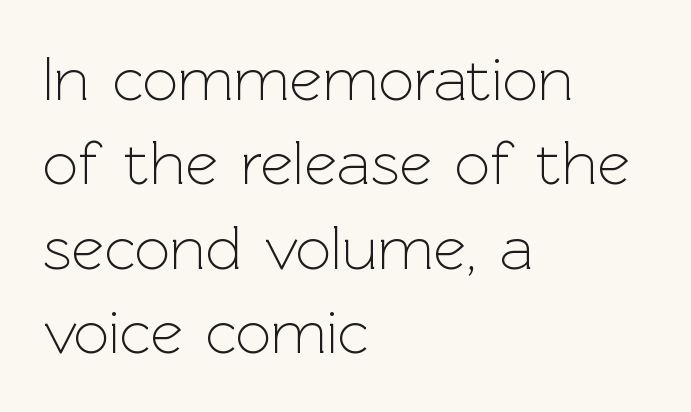
Casual observation: everything's shoved over to the left. In terms of letterform style, serifs are entirely absent. Style check: upright. This block has exactly the height ordinary leading produces. Note the varied advance widths — an 'i' is clearly narrower than an 'm'. No extra tracking has been applied to these lines.
